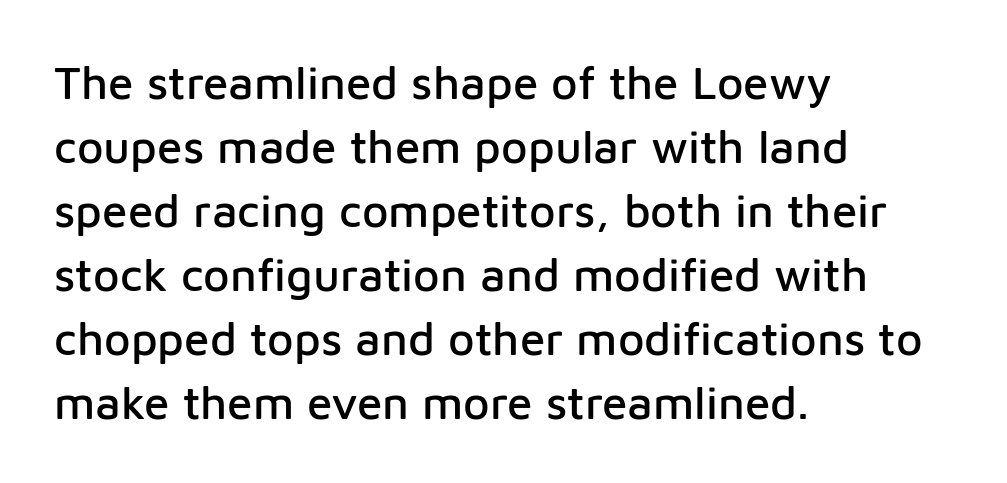
{"serif": "no", "italic": "no", "width": "normal", "stroke_contrast": "low", "x_height": "medium", "monospaced": "no", "underline": "no", "align": "left", "line_spacing": "normal", "line_spacing_ratio": 1.39, "letter_spacing": "normal", "letter_spacing_em": 0.0, "glyph_px": 46}
